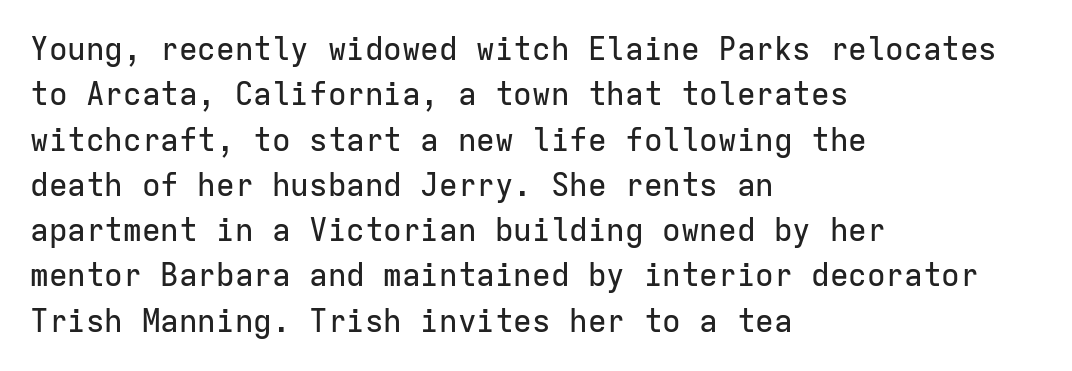
The image shows 31 px sans-serif type, upright, monospaced; set left-aligned, normal line spacing (1.46x), normal letter spacing, not underlined; low stroke contrast and a medium x-height.
